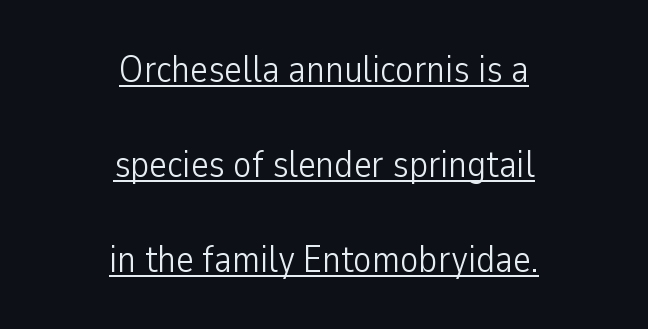
The image shows 38 px light, condensed sans-serif type, upright; set centered, loose line spacing (2.5x), normal letter spacing, underlined; low stroke contrast and a medium x-height.
